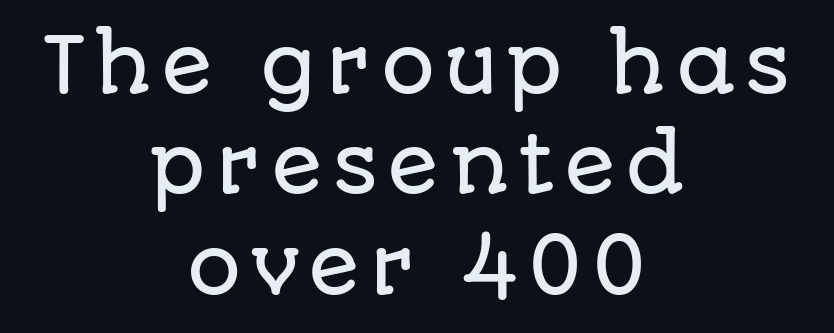
No feet cap the strokes, marking this as sans-serif type. You could not count columns in this text — the font is proportionally spaced. Baseline-to-baseline distance is the conventional proportion of letter height. Descender tails drop into unmarked territory.
